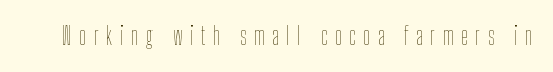
The space directly below the letters is spotless. The letters are spread apart with noticeably loose tracking. Upright lettering throughout. A light-to-regular cut is what we see here.
